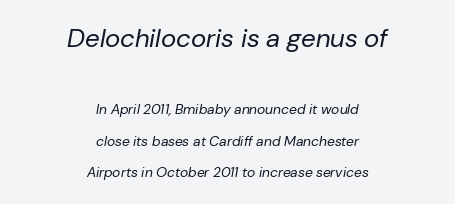
{"italic": "yes", "lean": "right", "slant_degrees": 10, "bold": "no", "underline": "no", "align": "center", "line_spacing": "loose", "line_spacing_ratio": 2.25, "letter_spacing": "normal", "letter_spacing_em": 0.0, "larger_block": "first", "size_ratio": 1.86, "glyph_px": 26}
